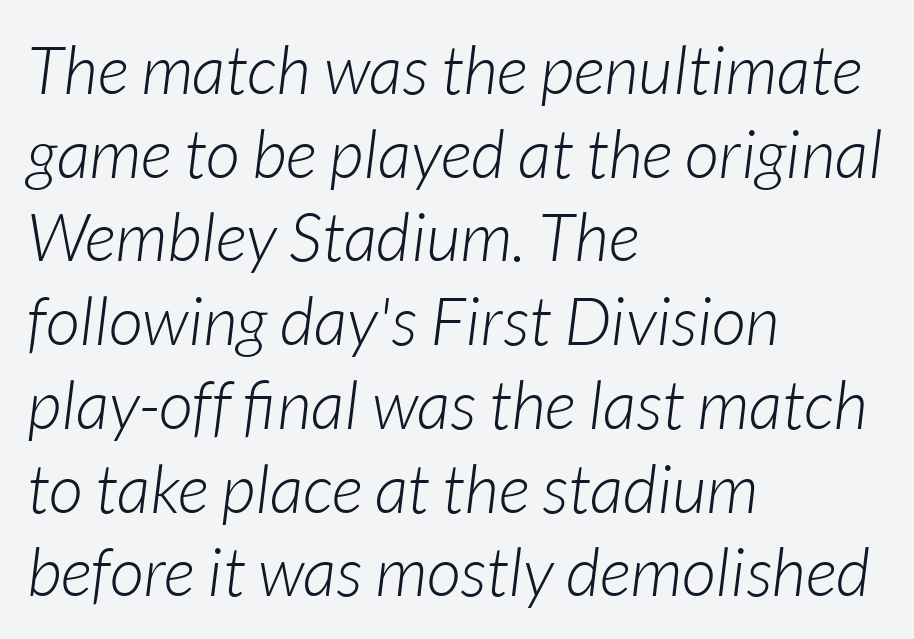
The image shows 67 px light type, italic (leaning right); set left-aligned, normal line spacing (1.25x), normal letter spacing, not underlined; low stroke contrast and a medium x-height.
